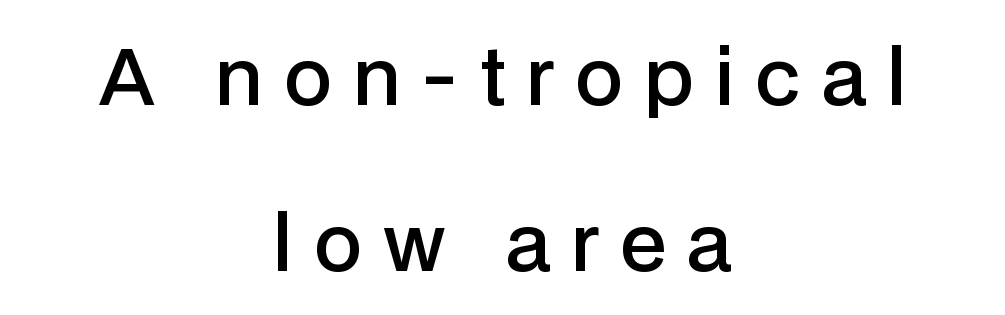
The image shows 77 px semibold sans-serif type, upright; set centered, loose line spacing (2.15x), unusually wide letter spacing (+0.27 em), not underlined; low stroke contrast and a medium x-height.
